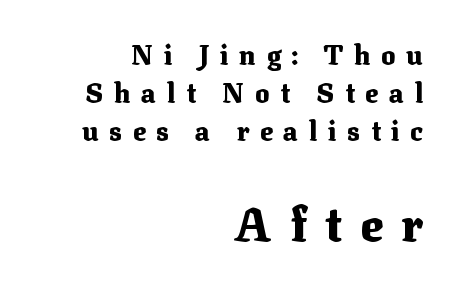
The words here are not underlined. Block two is the big one; block one sits smaller above it. Look at the tracking — it's clearly loosened, letters drifting apart. Whoever set this chose a conventional vertical rhythm. Spacing verdict: proportional, widths tailored to each character.
